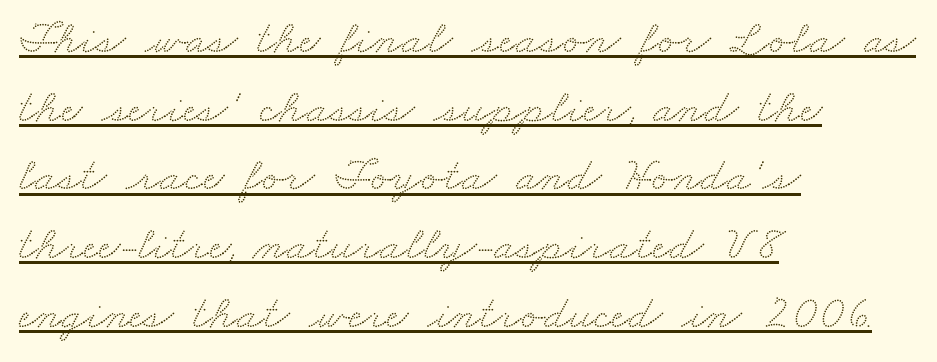
Q: Is the typeface a serif or a sans-serif typeface? A: Serif.
Q: Is the text underlined? A: Yes.
Q: How is the paragraph aligned? A: Left-aligned.
Q: Is the spacing between letters normal or unusually wide? A: Normal.
Q: Is the spacing between lines tight, normal or loose? A: Normal.
Q: Width (condensed, normal, or wide)? A: Wide.
Q: Stroke contrast? A: Medium.
Q: x-height? A: Small.
Q: Monospaced? A: No.
